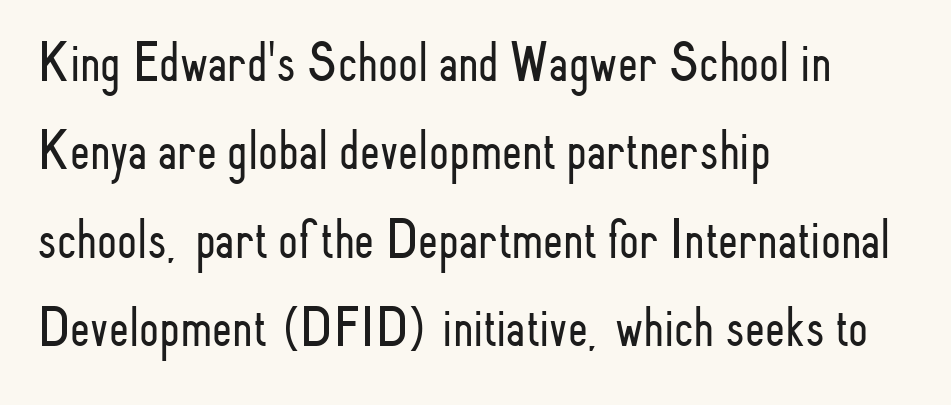
Q: Is the text bold? A: No.
Q: Is the text italic (slanted)? A: No, it is upright.
Q: Is the typeface a serif or a sans-serif typeface? A: Sans-serif.
Q: Is the text underlined? A: No.
Q: How is the paragraph aligned? A: Left-aligned.
Q: Is the spacing between letters normal or unusually wide? A: Normal.
Q: Is the spacing between lines tight, normal or loose? A: Normal.
Q: Width (condensed, normal, or wide)? A: Condensed.
Q: Stroke contrast? A: Low.
Q: x-height? A: Small.
Q: Monospaced? A: No.
